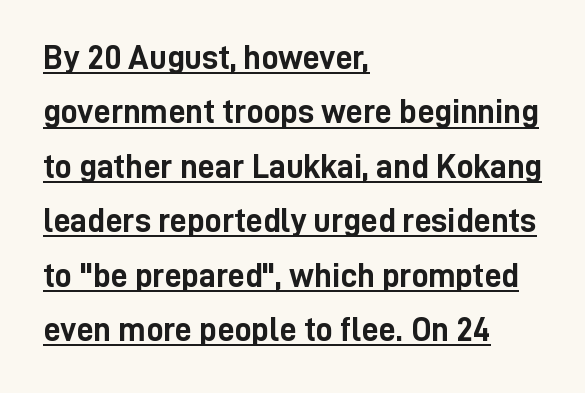
This is sans-serif lettering, the kind often seen on screens and signage. Style check: upright. Summary of vertical rhythm: regular, with standard interline spacing. Note the varied advance widths — an 'i' is clearly narrower than an 'm'. Bold? Absolutely — the strokes are thick and heavy. Does a line run under the words? Yes, clearly.
